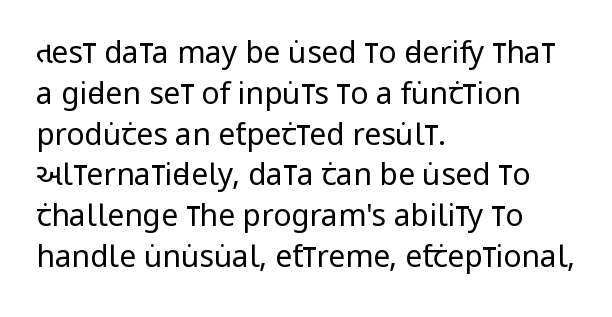
This sample keeps an unexceptional amount of space between lines. Nothing heavy about these letters — not bold at all. The type sits square on the baseline with zero lean. Caption: multi-line text, flush left, ragged right. These lines are rendered in a variable-pitch font. Note: no serifs on the glyphs.
